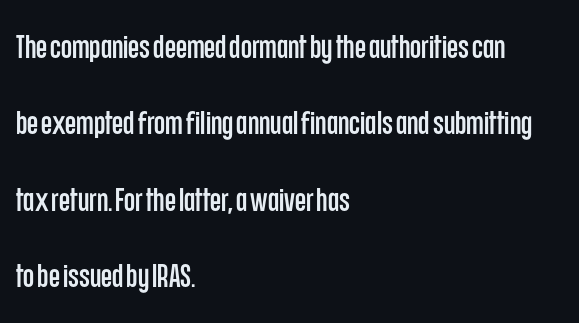
Q: Is the text italic (slanted)? A: No, it is upright.
Q: Is the typeface a serif or a sans-serif typeface? A: Sans-serif.
Q: Is the text underlined? A: No.
Q: How is the paragraph aligned? A: Left-aligned.
Q: Is the spacing between letters normal or unusually wide? A: Normal.
Q: Is the spacing between lines tight, normal or loose? A: Loose.
Q: Width (condensed, normal, or wide)? A: Condensed.
Q: Stroke contrast? A: Low.
Q: x-height? A: Large.
Q: Monospaced? A: No.
